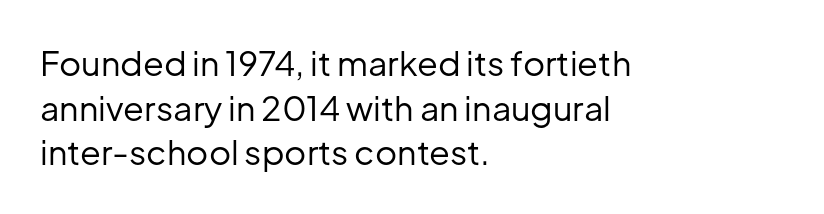
Unlike a traditional serif, this face leaves its strokes unadorned. This is roman type, the default non-slanted kind. Leading matches the norm, producing a regular column. Compared with a typical body face, this is equally light or lighter still. Is this a fixed-width face? No — the glyphs have proportional, varying widths.
